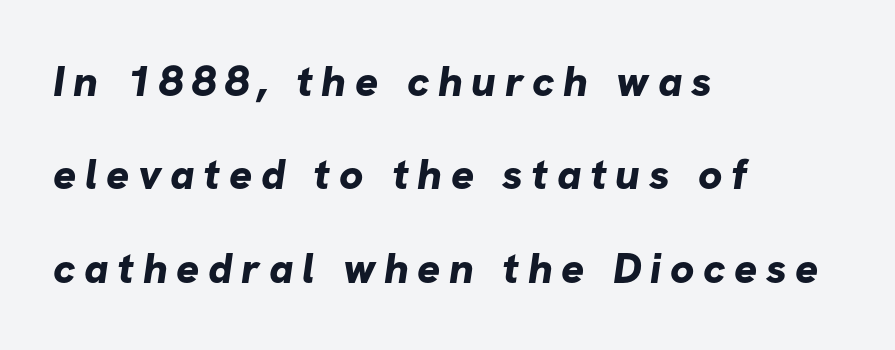
{"serif": "no", "bold": "yes", "weight": "bold", "width": "normal", "stroke_contrast": "low", "x_height": "medium", "monospaced": "no", "underline": "no", "align": "left", "line_spacing": "loose", "line_spacing_ratio": 2.17, "letter_spacing": "wide", "letter_spacing_em": 0.2, "glyph_px": 43}
